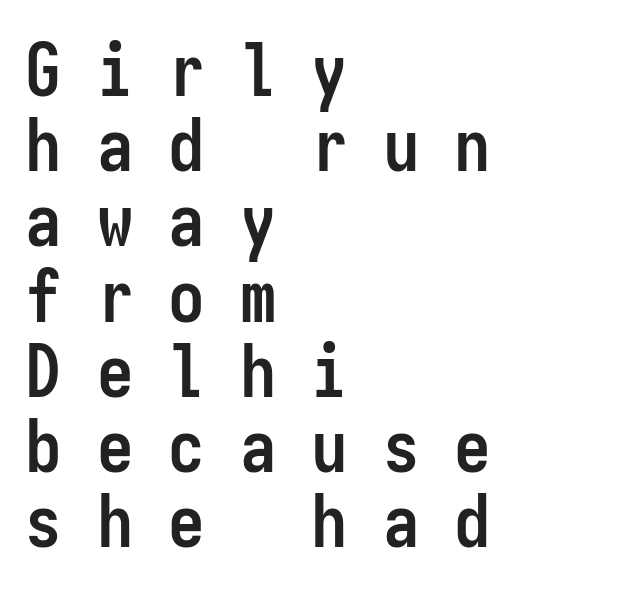
The passage shown is typed in a monospace face where columns stay perfectly aligned. Vertically, the passage feels compressed, each row crowding the next. Quick note: underline off. Look at the stroke-to-counter ratio: heavy, a bold. Unlike italic type, these characters show no tilt at all. These lines stack with their left ends in a neat column.
